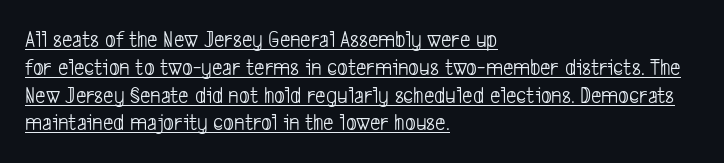
Heft: none added — not bold. Default kerning and tracking; the words read as compact shapes. Underline: present. The rag falls on the right side of this text block.
